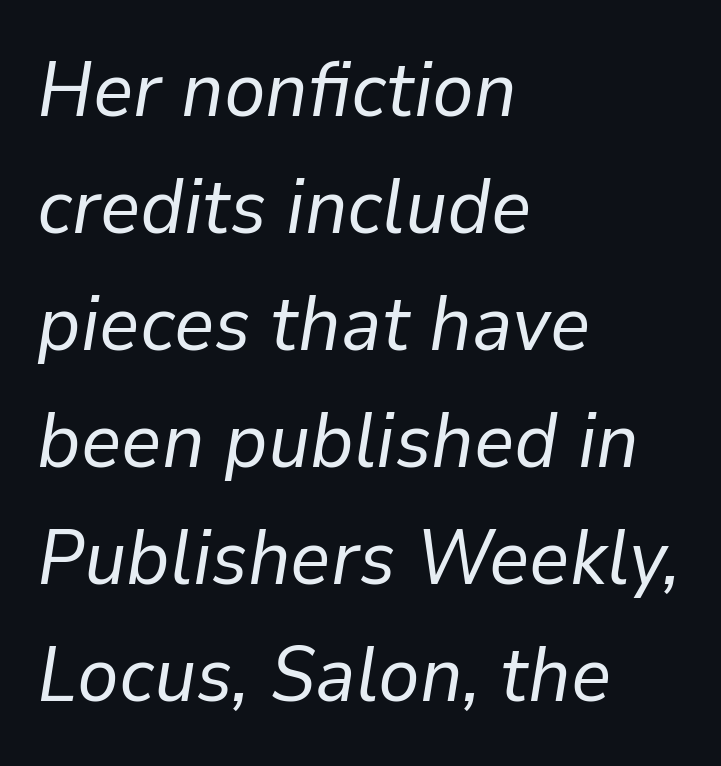
The image shows 78 px regular-weight type, italic (leaning right); set left-aligned, normal line spacing (1.5x), normal letter spacing, not underlined; low stroke contrast and a medium x-height.
